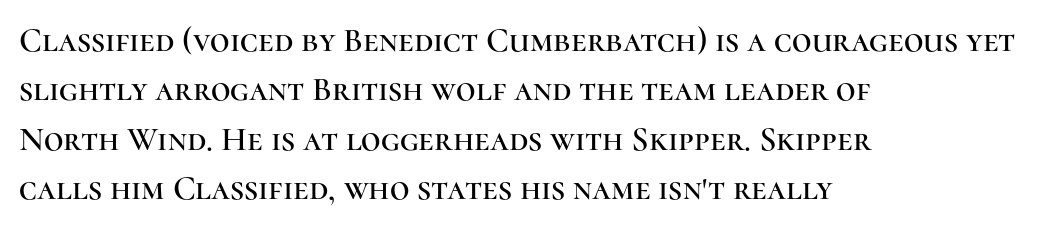
Q: Is the text italic (slanted)? A: No, it is upright.
Q: Is the typeface a serif or a sans-serif typeface? A: Serif.
Q: Is the text underlined? A: No.
Q: How is the paragraph aligned? A: Left-aligned.
Q: Is the spacing between letters normal or unusually wide? A: Normal.
Q: Is the spacing between lines tight, normal or loose? A: Normal.
Q: Width (condensed, normal, or wide)? A: Normal.
Q: Stroke contrast? A: High.
Q: x-height? A: Medium.
Q: Monospaced? A: No.
